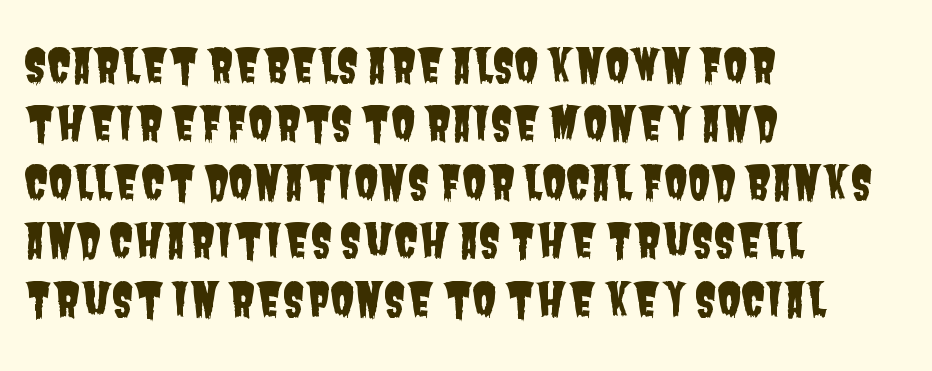
In terms of leading, this rendering sits right in the middle. The lines are quadded left. Observe the ordinary spacing: letters are neighbours, not strangers. Note the varied advance widths — an 'i' is clearly narrower than an 'm'.
